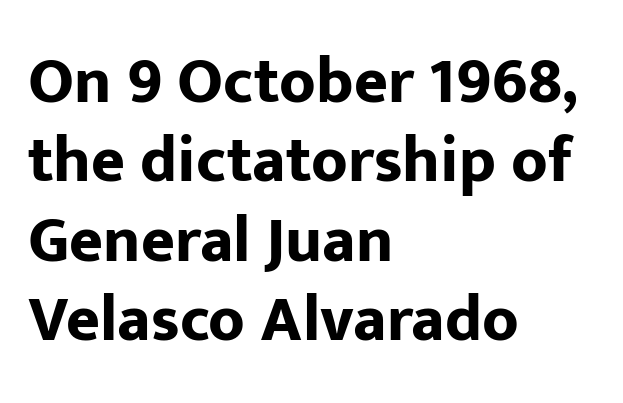
{"serif": "no", "italic": "no", "bold": "yes", "weight": "bold", "width": "normal", "stroke_contrast": "low", "x_height": "medium", "monospaced": "no", "underline": "no", "align": "left", "line_spacing_ratio": 1.22, "letter_spacing": "normal", "letter_spacing_em": 0.0, "glyph_px": 65}
